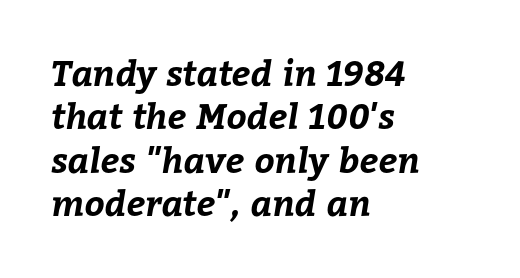
Chunky letters — that's bold for sure. This sample has the flowing, uneven cadence of proportional lettering. Underline: absent. Tracking here is standard; glyphs follow each other at the usual distance.
